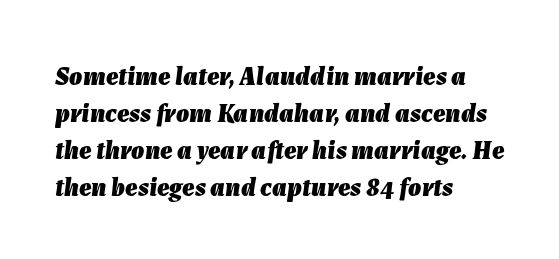
Q: Is the text bold? A: Yes.
Q: Is the text italic (slanted)? A: Yes, it leans right by about 7 degrees.
Q: Is the text underlined? A: No.
Q: How is the paragraph aligned? A: Left-aligned.
Q: Is the spacing between letters normal or unusually wide? A: Normal.
Q: Is the spacing between lines tight, normal or loose? A: Normal.
